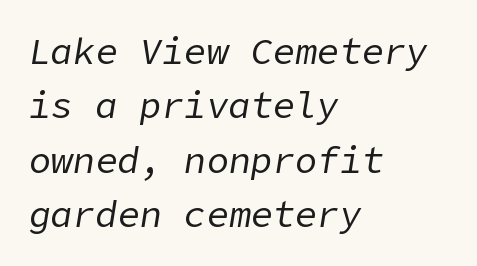
{"italic": "yes", "lean": "right", "slant_degrees": 9, "bold": "no", "weight": "regular", "width": "normal", "stroke_contrast": "low", "x_height": "medium", "underline": "no", "align": "left", "line_spacing": "normal", "line_spacing_ratio": 1.47, "letter_spacing": "normal", "letter_spacing_em": 0.0, "glyph_px": 37}
